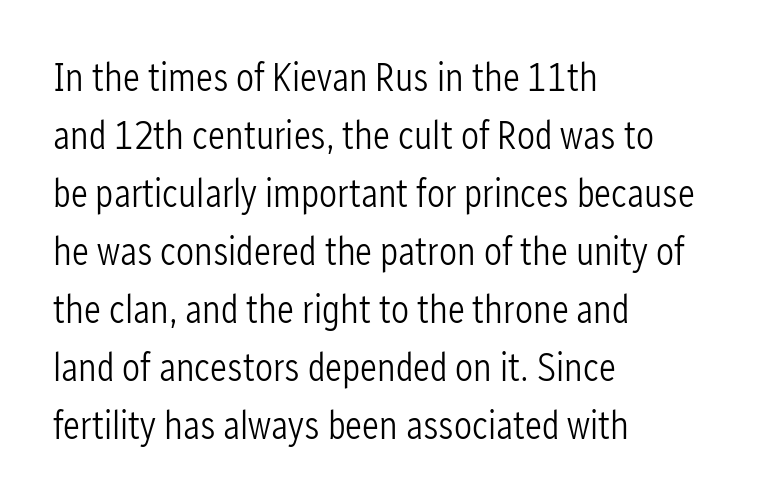
{"serif": "no", "italic": "no", "bold": "no", "weight": "light", "width": "condensed", "stroke_contrast": "low", "x_height": "medium", "monospaced": "no", "underline": "no", "align": "left", "line_spacing": "normal", "line_spacing_ratio": 1.45, "letter_spacing": "normal", "letter_spacing_em": 0.0, "glyph_px": 40}
